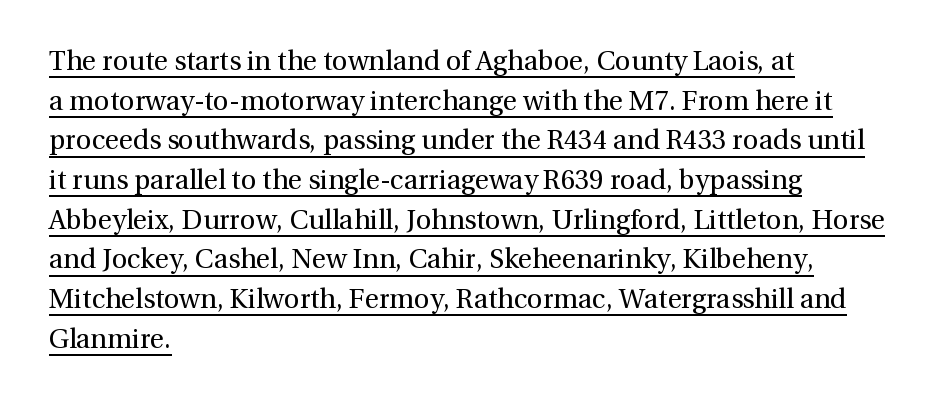
Q: Is the text bold? A: No.
Q: Is the text italic (slanted)? A: No, it is upright.
Q: Is the text underlined? A: Yes.
Q: How is the paragraph aligned? A: Left-aligned.
Q: Is the spacing between letters normal or unusually wide? A: Normal.
Q: Is the spacing between lines tight, normal or loose? A: Normal.
